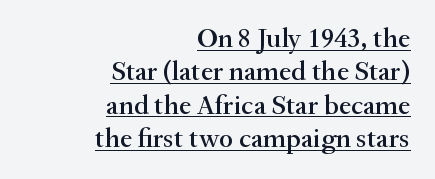
Q: Is the text italic (slanted)? A: No, it is upright.
Q: Is the typeface a serif or a sans-serif typeface? A: Serif.
Q: Is the text underlined? A: Yes.
Q: How is the paragraph aligned? A: Right-aligned.
Q: Is the spacing between letters normal or unusually wide? A: Normal.
Q: Width (condensed, normal, or wide)? A: Normal.
Q: Stroke contrast? A: Medium.
Q: x-height? A: Small.
Q: Monospaced? A: No.
